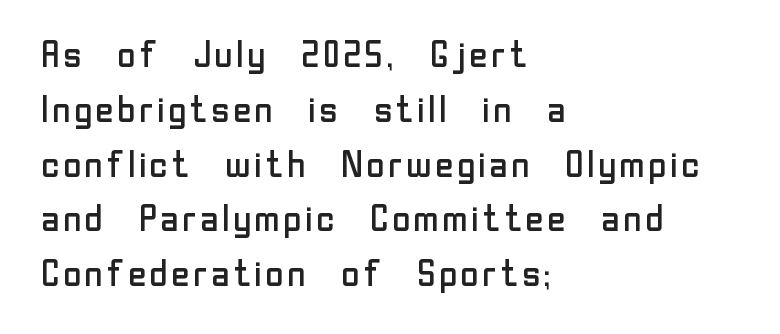
{"serif": "no", "italic": "no", "bold": "no", "weight": "regular", "width": "normal", "stroke_contrast": "low", "x_height": "medium", "monospaced": "no", "underline": "no", "align": "left", "line_spacing": "normal", "line_spacing_ratio": 1.48, "letter_spacing": "normal", "letter_spacing_em": 0.0, "glyph_px": 37}
